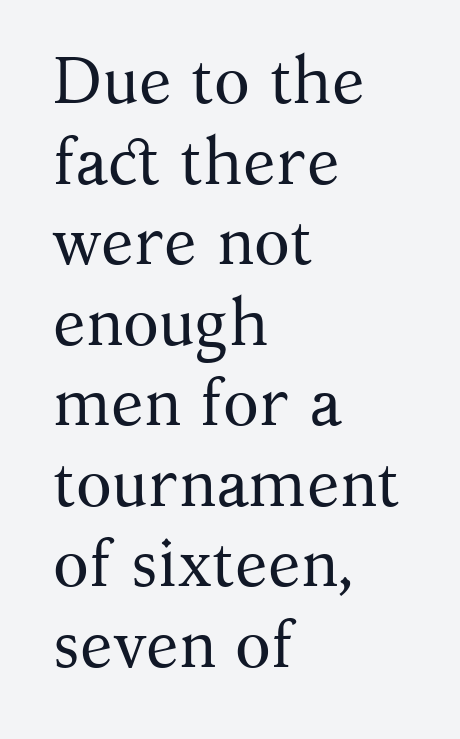
What stands out about the letter spacing? Nothing — it is the standard amount. Notice how the stems are strictly vertical — no italics here. Stem width sits at or under what a default text font uses. One-word summary of the alignment: left.
